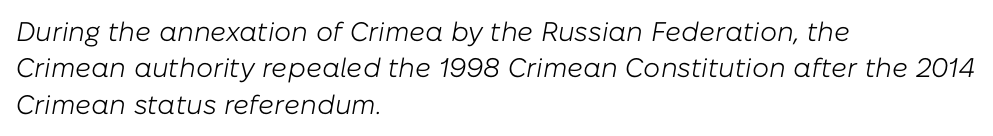
The rendering keeps characters at their native spacing. Heaviness? Minimal to ordinary, like unemphasized prose. Students, observe: this is what conventionally led text looks like. There's an unmistakable incline to the writing here. Horizontally, the lines are justified to the leading edge only. Has an underline been added? It has not.
